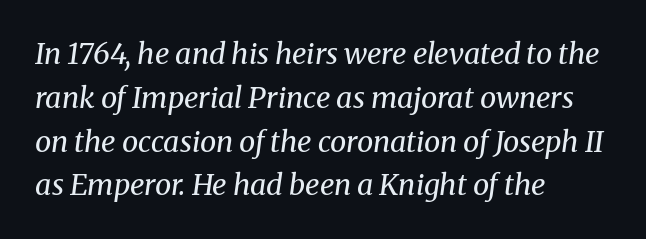
One glance says typical: line gaps are just what's usual. The axis of the letterforms is tilted away from vertical. Is this a fixed-width face? No — the glyphs have proportional, varying widths. Honestly, the letter spacing is just normal — you wouldn't notice it.
